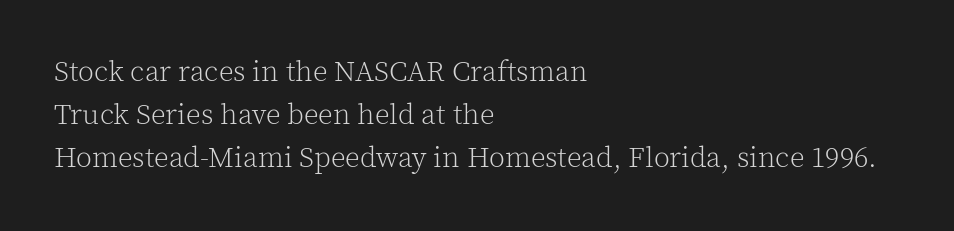
Q: Is the text bold? A: No.
Q: Is the text italic (slanted)? A: No, it is upright.
Q: Is the typeface a serif or a sans-serif typeface? A: Serif.
Q: Is the text underlined? A: No.
Q: How is the paragraph aligned? A: Left-aligned.
Q: Is the spacing between letters normal or unusually wide? A: Normal.
Q: Is the spacing between lines tight, normal or loose? A: Normal.
Q: Width (condensed, normal, or wide)? A: Normal.
Q: x-height? A: Medium.
Q: Monospaced? A: No.
